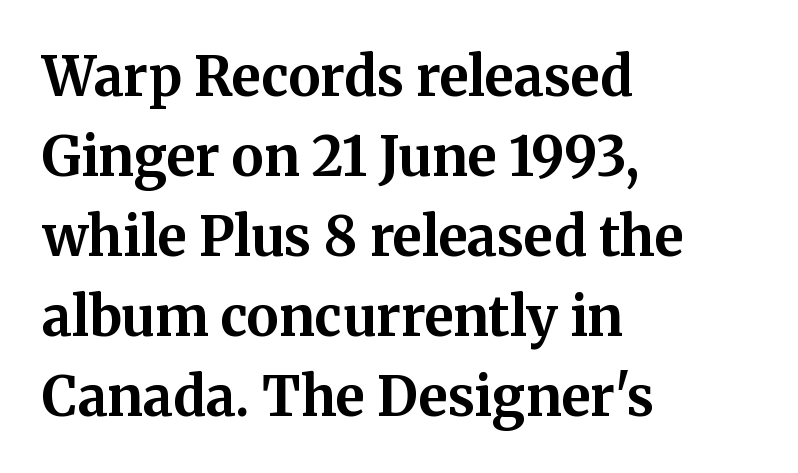
This sample is left-justified, so line endings fall wherever the words run out. Letter spacing: default. Nobody drew a line under any word here. Posture: vertical. Quick note: interline space is typical. In terms of letterform style, serifs are clearly present.
